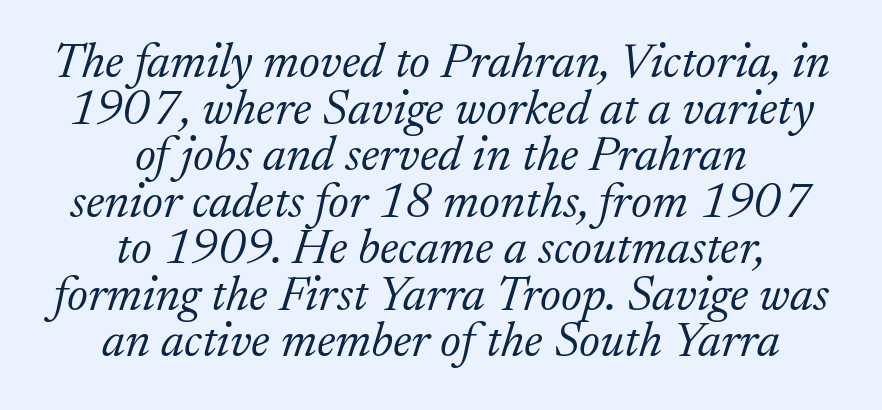
You can tell from the footed stems that serif type was used. In terms of posture, this sample is oblique. Line starts and ends both wander, symmetrically. Inter-character spacing is left at the font's built-in metrics.
